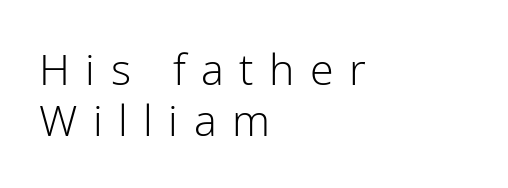
{"serif": "no", "italic": "no", "bold": "no", "weight": "light", "width": "normal", "stroke_contrast": "low", "x_height": "medium", "monospaced": "no", "underline": "no", "align": "left", "line_spacing_ratio": 1.18, "letter_spacing": "wide", "letter_spacing_em": 0.36, "glyph_px": 43}
